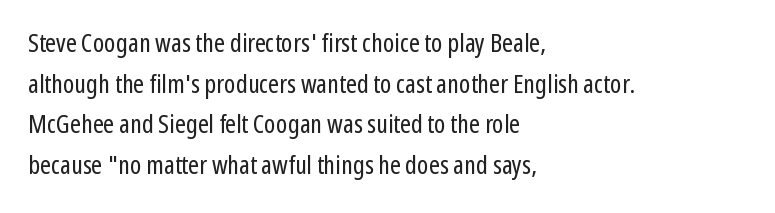
Q: Is the text bold? A: No.
Q: Is the text italic (slanted)? A: No, it is upright.
Q: Is the text underlined? A: No.
Q: How is the paragraph aligned? A: Left-aligned.
Q: Is the spacing between letters normal or unusually wide? A: Normal.
Q: Is the spacing between lines tight, normal or loose? A: Normal.
